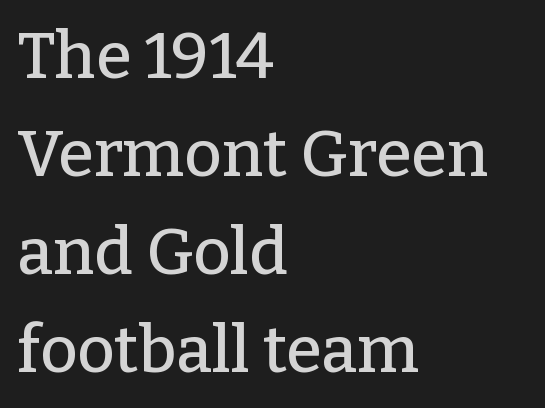
Q: Is the text italic (slanted)? A: No, it is upright.
Q: Is the typeface a serif or a sans-serif typeface? A: Serif.
Q: Is the text underlined? A: No.
Q: How is the paragraph aligned? A: Left-aligned.
Q: Is the spacing between letters normal or unusually wide? A: Normal.
Q: Is the spacing between lines tight, normal or loose? A: Normal.
Q: Width (condensed, normal, or wide)? A: Normal.
Q: Stroke contrast? A: Low.
Q: x-height? A: Medium.
Q: Monospaced? A: No.
